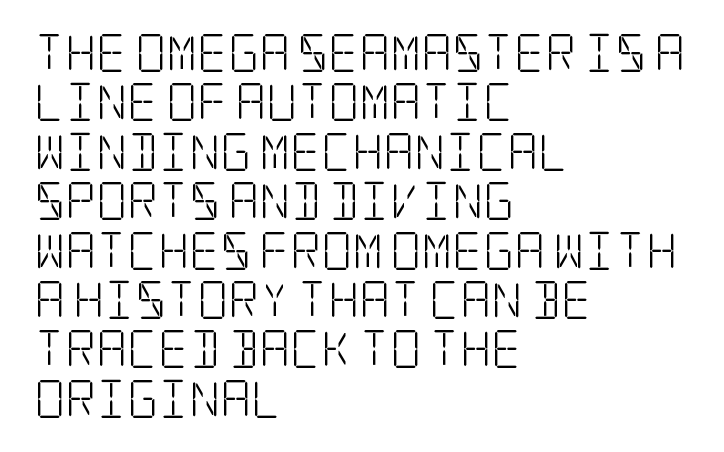
The image shows 38 px light, condensed serif type, upright; set left-aligned, normal line spacing (1.3x), normal letter spacing, not underlined; low stroke contrast and a large x-height.
